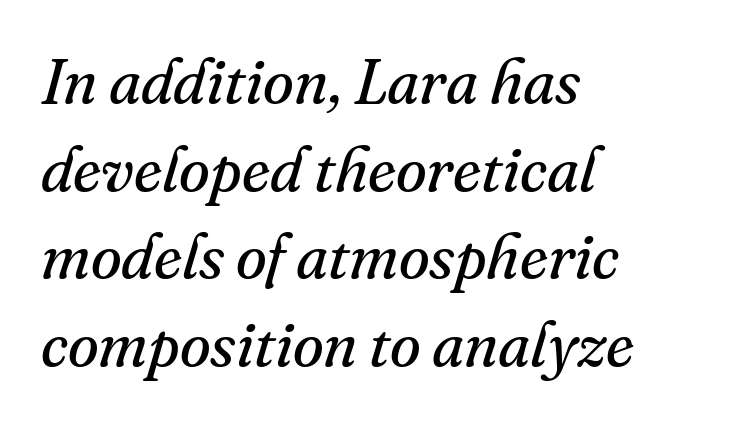
The image shows 63 px regular-weight serif type, italic (leaning right); set left-aligned, normal line spacing (1.39x), normal letter spacing, not underlined; medium stroke contrast and a small x-height.
